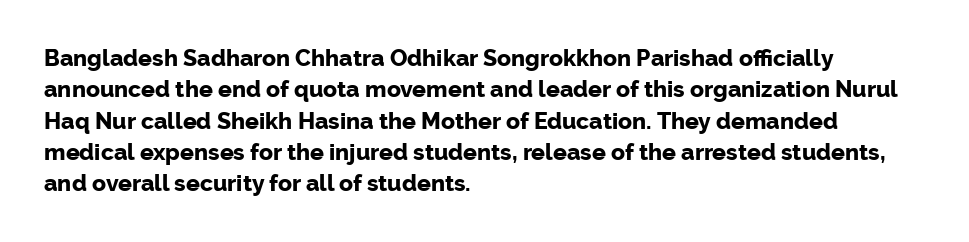
Q: Is the text bold? A: Yes.
Q: Is the text italic (slanted)? A: No, it is upright.
Q: Is the text underlined? A: No.
Q: How is the paragraph aligned? A: Left-aligned.
Q: Is the spacing between letters normal or unusually wide? A: Normal.
Q: Is the spacing between lines tight, normal or loose? A: Normal.
